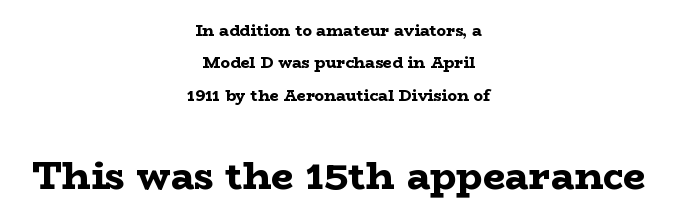
Centered paragraph, ragged on both sides. This is serif lettering, the kind often seen in printed books. This is heavy type, rendered in bold. Block two is the big one; block one sits smaller above it. Ascenders rise straight up at ninety degrees.
